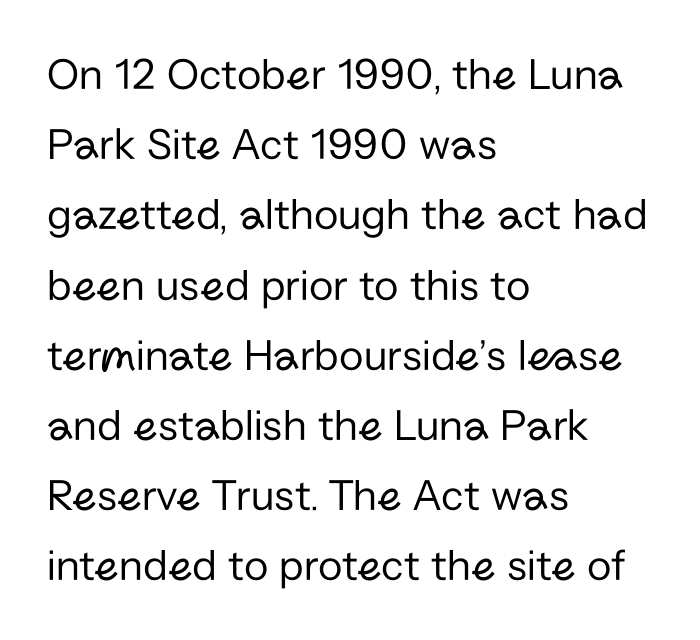
Q: Is the text bold? A: No.
Q: Is the text italic (slanted)? A: No, it is upright.
Q: Is the typeface a serif or a sans-serif typeface? A: Sans-serif.
Q: Is the text underlined? A: No.
Q: How is the paragraph aligned? A: Left-aligned.
Q: Is the spacing between letters normal or unusually wide? A: Normal.
Q: Is the spacing between lines tight, normal or loose? A: Normal.
Q: Width (condensed, normal, or wide)? A: Normal.
Q: Stroke contrast? A: Low.
Q: x-height? A: Medium.
Q: Monospaced? A: No.
